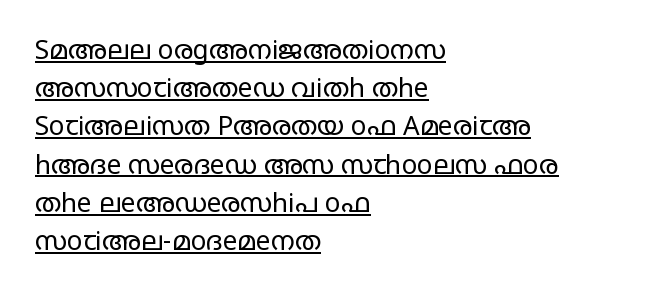
The image shows 26 px text type, upright; set left-aligned, normal line spacing (1.47x), normal letter spacing, underlined.
